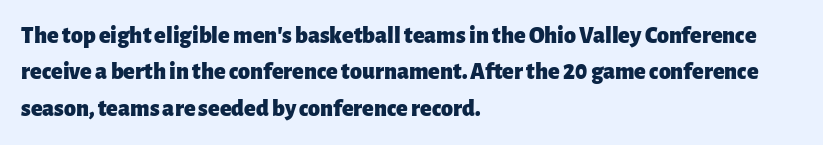
The designer left line spacing at the default. The horizontal fit of the characters is conventional and even. The specimen reads as upright at a glance. The passage shown is not underscored anywhere. The letters are bold, with thick, heavy strokes.
